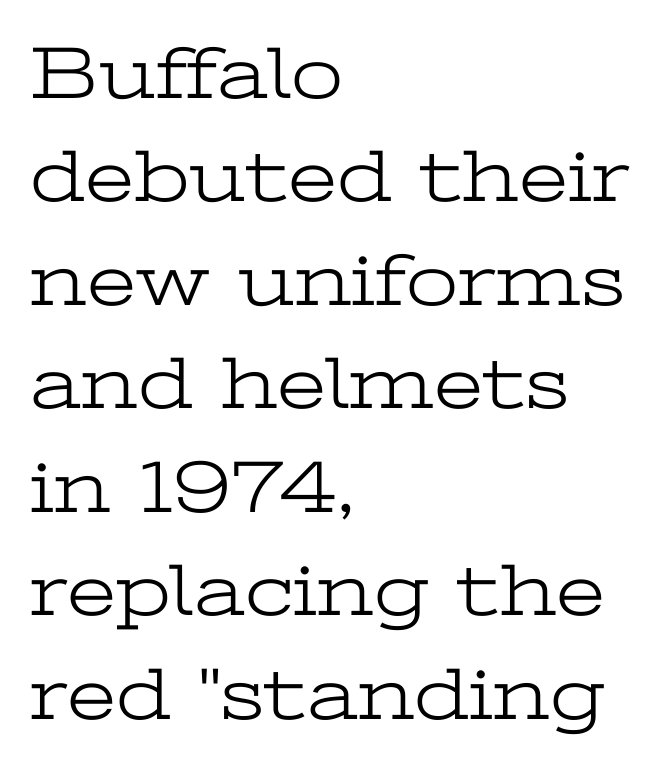
I'd call this a serif setting — the letters wear small feet. Spacing verdict: proportional, widths tailored to each character. The string is rendered with underlining switched off. The line texture is even and compact thanks to regular tracking. Regarding leading, the lines here are spaced in the standard way.
